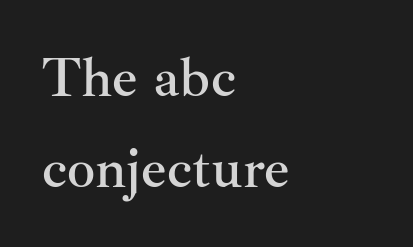
{"serif": "yes", "italic": "no", "width": "normal", "stroke_contrast": "medium", "x_height": "small", "monospaced": "no", "underline": "no", "align": "left", "line_spacing": "normal", "line_spacing_ratio": 1.63, "letter_spacing": "normal", "letter_spacing_em": 0.0, "glyph_px": 56}
